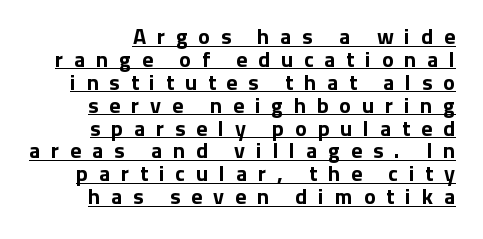
Short note: letters widely spaced. Every word sits above its own underline. This is the regular roman posture of the typeface. Strokes here are thick enough to call this a true bold. The rendering uses a small line-height, squeezing the rows.
